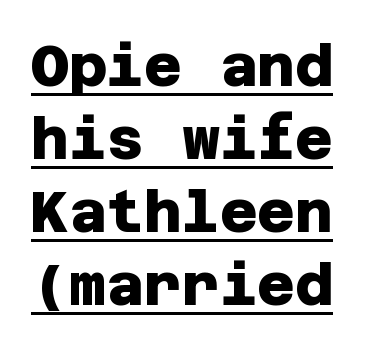
No extra tracking has been applied to these lines. Students, observe: this is what conventionally led text looks like. The sample's only ornament is a line tracing under the words. These lines are composed in type without serifs.
